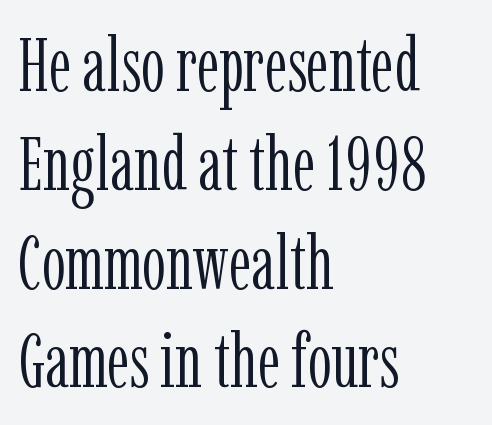
The typesetter chose a ragged-right arrangement here. Students, observe: this is what conventionally led text looks like. The tracking reads as untouched default to a designer's eye. Bold? No — there's no thickening of the strokes. Type style note: has serifs.
